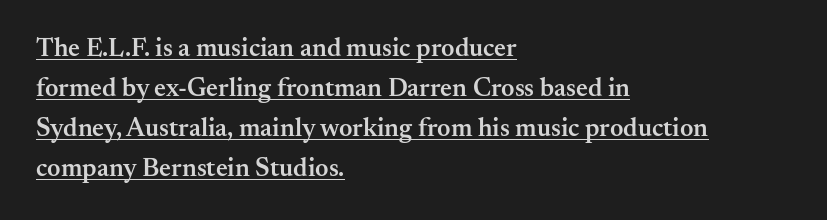
{"italic": "no", "bold": "semi", "underline": "yes", "align": "left", "line_spacing": "normal", "line_spacing_ratio": 1.54, "letter_spacing": "normal", "letter_spacing_em": 0.0, "glyph_px": 26}
